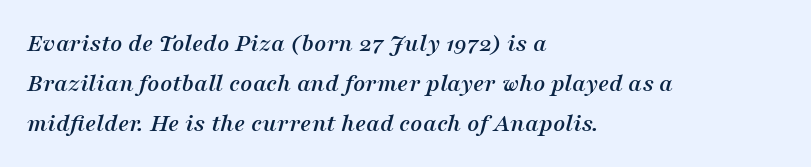
{"italic": "yes", "lean": "right", "slant_degrees": 16, "underline": "no", "align": "left", "line_spacing": "normal", "line_spacing_ratio": 1.53, "letter_spacing": "normal", "letter_spacing_em": 0.0, "glyph_px": 26}
